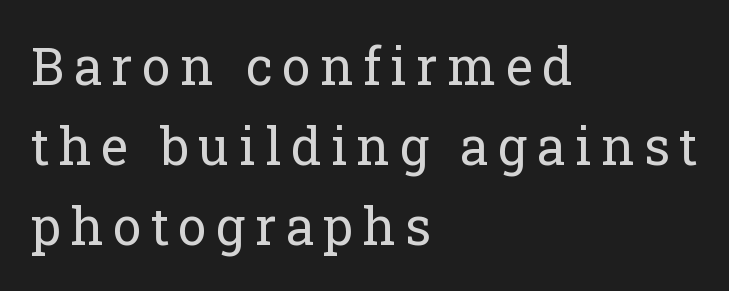
Check the space under the baseline: it is left empty. If you drew a ruler down the left edge, every line would touch it. Think standard paragraph weight, or any step lighter than that. Do the characters align in a grid? No, the font is proportional.
